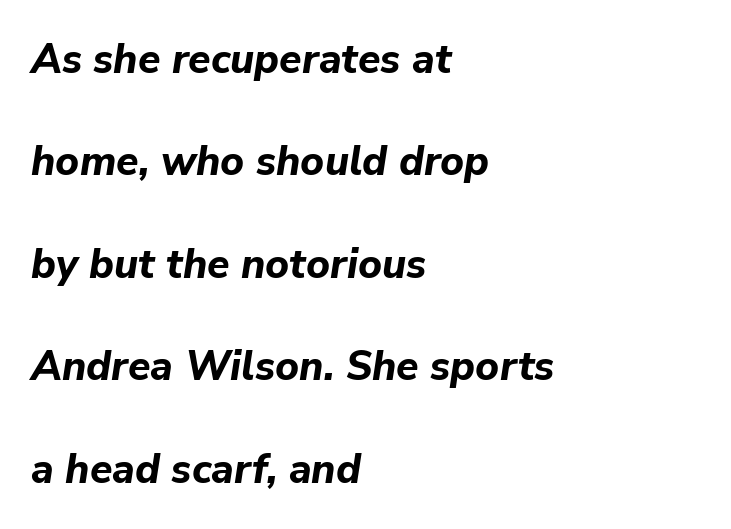
{"italic": "yes", "lean": "right", "slant_degrees": 9, "bold": "yes", "weight": "bold", "width": "normal", "stroke_contrast": "low", "x_height": "medium", "monospaced": "no", "underline": "no", "align": "left", "line_spacing": "loose", "line_spacing_ratio": 2.5, "letter_spacing": "normal", "letter_spacing_em": 0.0, "glyph_px": 41}
